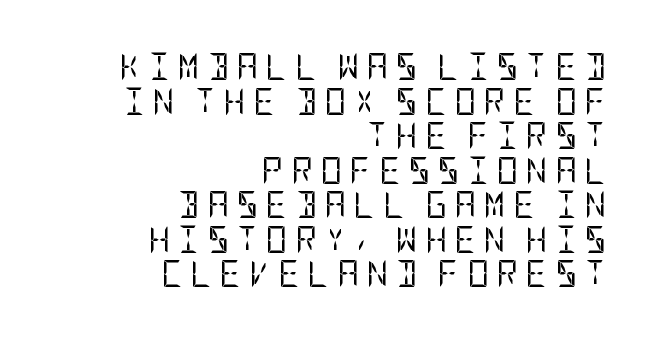
Q: Is the text bold? A: No.
Q: Is the text italic (slanted)? A: No, it is upright.
Q: Is the text underlined? A: No.
Q: How is the paragraph aligned? A: Right-aligned.
Q: Is the spacing between letters normal or unusually wide? A: Unusually wide.
Q: Is the spacing between lines tight, normal or loose? A: Normal.
